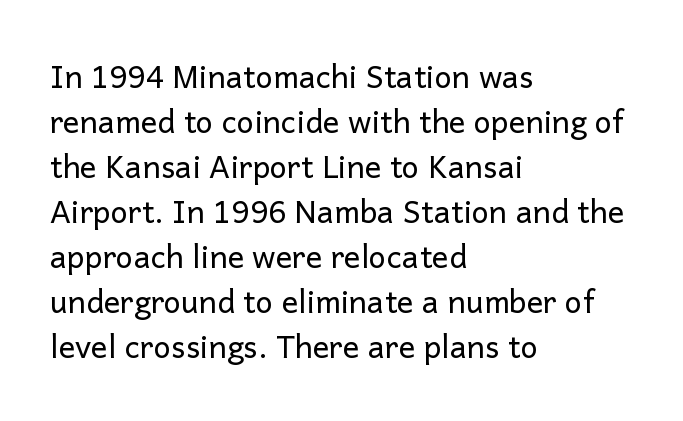
Q: Is the text bold? A: No.
Q: Is the text italic (slanted)? A: No, it is upright.
Q: Is the typeface a serif or a sans-serif typeface? A: Sans-serif.
Q: Is the text underlined? A: No.
Q: How is the paragraph aligned? A: Left-aligned.
Q: Is the spacing between letters normal or unusually wide? A: Normal.
Q: Is the spacing between lines tight, normal or loose? A: Normal.
Q: Width (condensed, normal, or wide)? A: Normal.
Q: Stroke contrast? A: Low.
Q: x-height? A: Medium.
Q: Monospaced? A: No.
